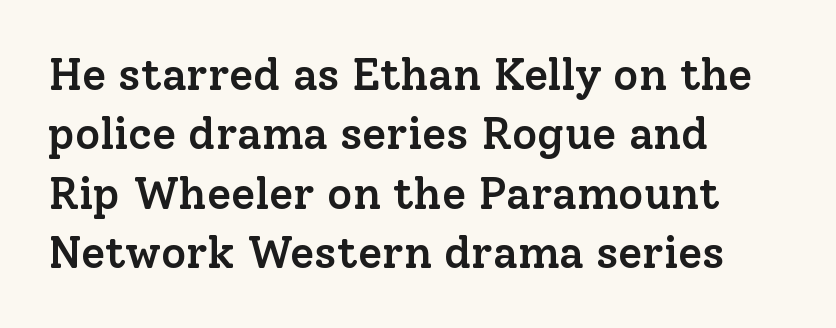
Is this a fixed-width face? No — the glyphs have proportional, varying widths. Serif or sans? Serif — the stroke terminals have little feet. The specimen omits any rule beneath the text block's lines. Typographic density is moderately raised because the face is semibold. Ordinary non-slanted type is in use. Leading: standard.
